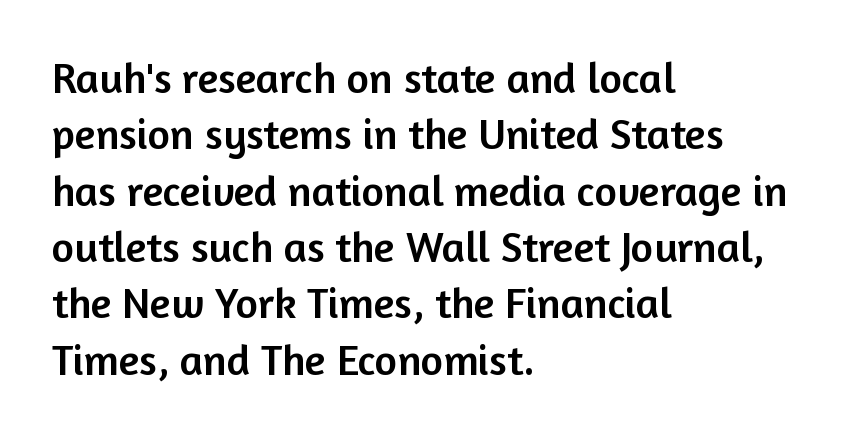
The lettering holds an erect, upright posture throughout. Does the type have serifs? No, each stem ends abruptly. Note the varied advance widths — an 'i' is clearly narrower than an 'm'. Normally led — the rows are evenly, conventionally spaced.
